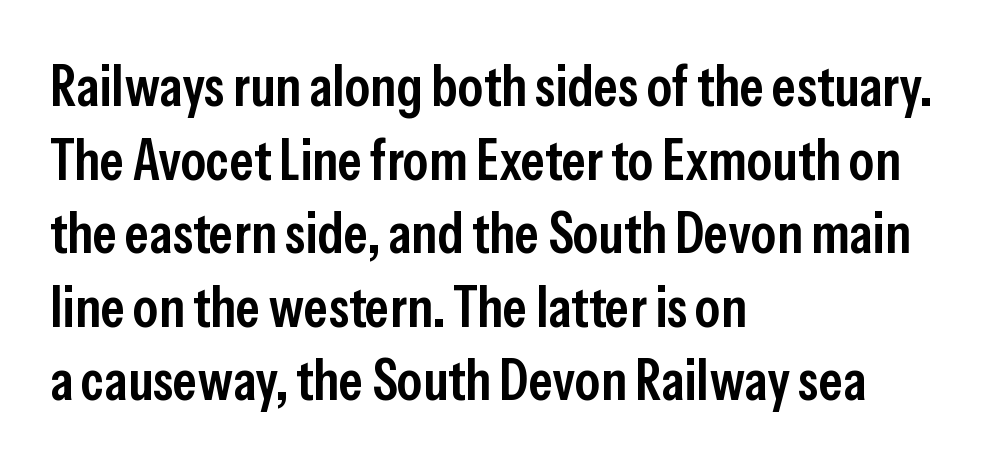
A typesetter would label this face a sans. The passage shown is typed in a proportional face where columns would drift. Students, observe: this is what conventionally led text looks like. The area under the type is left untouched. The letters are semibold — heavier than regular but short of a full bold.
